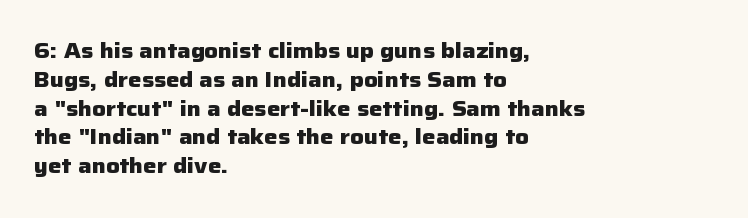
{"italic": "no", "bold": "yes", "underline": "no", "align": "left", "line_spacing": "normal", "line_spacing_ratio": 1.37, "letter_spacing": "normal", "letter_spacing_em": 0.0, "glyph_px": 21}
